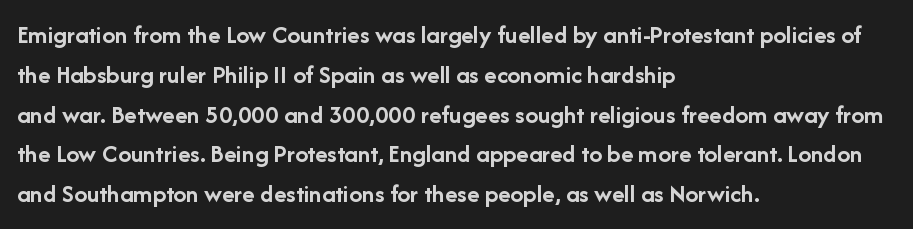
Plenty of ink on the page — the face is bold. Vertical spacing — default. Descenders hang freely into open space. All the whitespace from short lines collects on the right. This rendering leaves character spacing at its baseline value. Do the letters lean? They stand straight.
